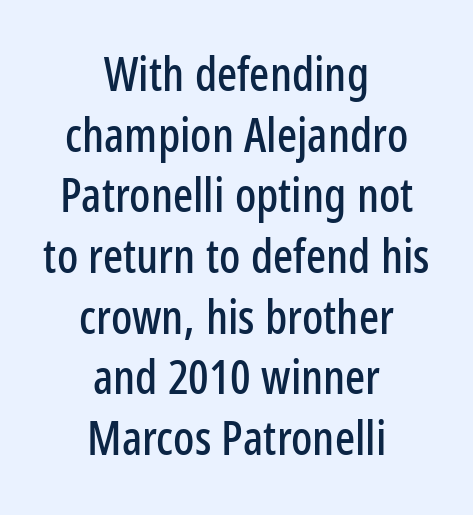
Interline gaps are of average width in this sample. Which margin do the lines hug? Neither — every line sits in the middle. The face used here is a sans, in the tradition of grotesques and geometrics. The passage shown is typed in a proportional face where columns would drift. Underline: absent. A roman cut, with each character standing at attention.
